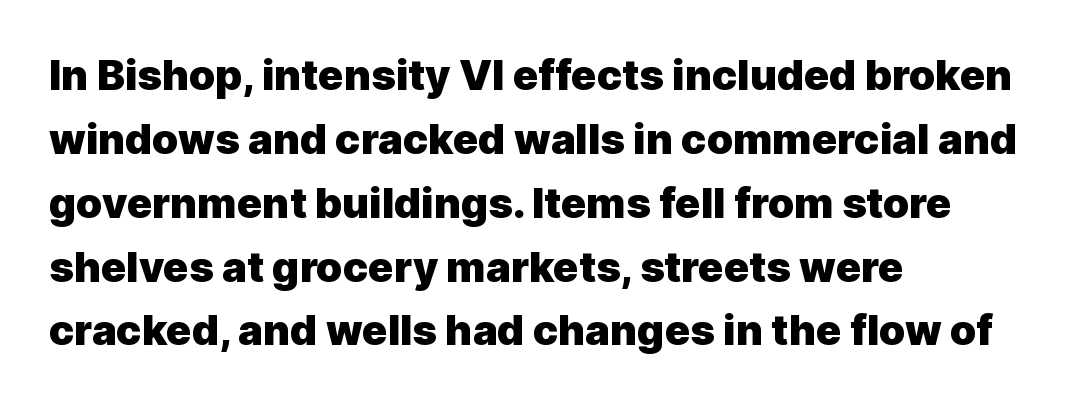
Heavy, bold letterforms. This rendering employs a face without finishing strokes, i.e., a sans-serif. If you drew a ruler down the left edge, every line would touch it. Spacing verdict: proportional, widths tailored to each character. This sample uses an upright cut, with every glyph sitting square on the baseline. Words appear dense and cohesive because spacing is normal.
